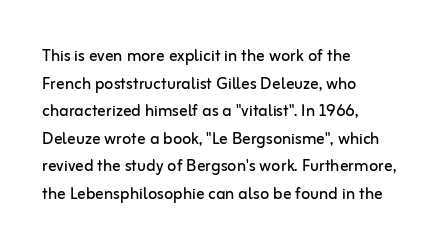
The image shows 21 px text type, upright; set left-aligned, normal line spacing (1.31x), normal letter spacing, not underlined.
